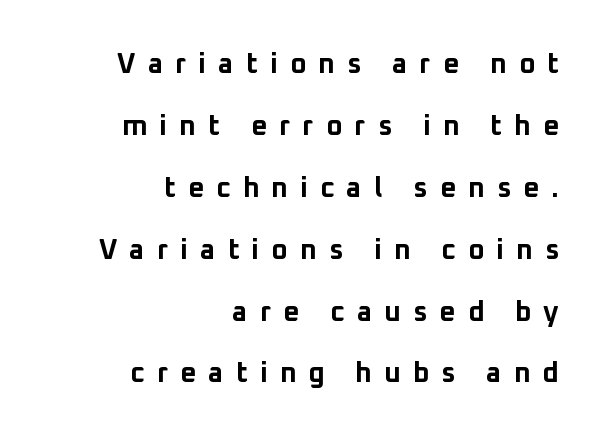
The image shows 28 px bold sans-serif type, upright; set right-aligned, loose line spacing (2.21x), unusually wide letter spacing (+0.43 em), not underlined; low stroke contrast and a medium x-height.
